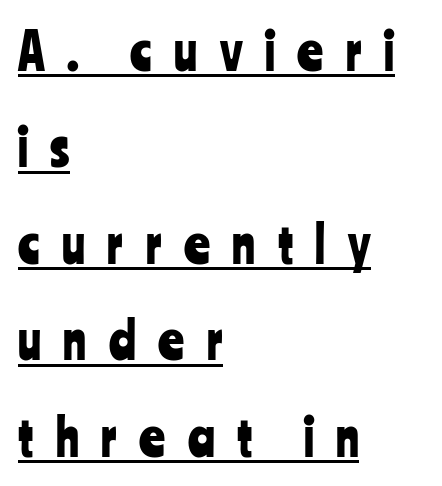
The image shows 50 px condensed sans-serif type, upright; set left-aligned, loose line spacing (1.93x), unusually wide letter spacing (+0.45 em), underlined; low stroke contrast and a medium x-height.
